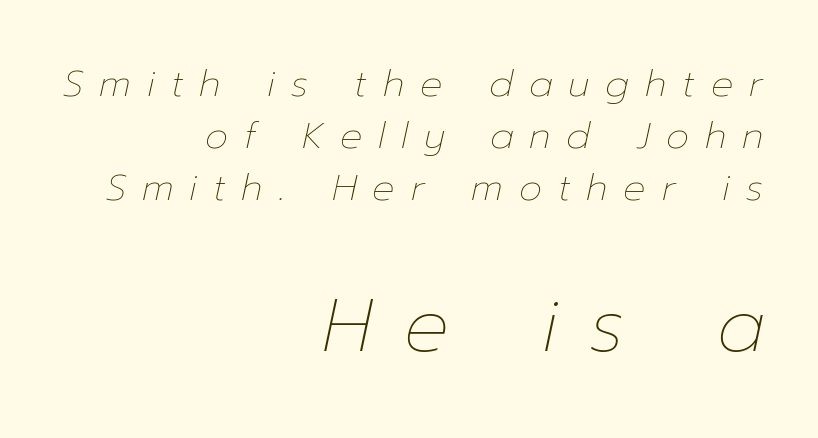
{"italic": "yes", "lean": "right", "slant_degrees": 12, "bold": "no", "weight": "thin", "width": "normal", "stroke_contrast": "low", "x_height": "medium", "monospaced": "no", "underline": "no", "align": "right", "line_spacing": "normal", "line_spacing_ratio": 1.4, "letter_spacing": "wide", "letter_spacing_em": 0.43, "larger_block": "second", "size_ratio": 2.0, "glyph_px": 74}
